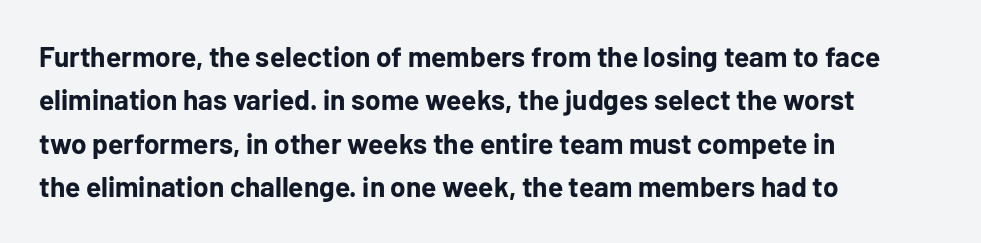
This sample uses plain, unmodified letter spacing. Pretty heavy lettering here — definitely bold. Descenders are the only things crossing below the line. I'd call this a sans setting — the letters go barefoot. Characters remain perfectly vertical along every line. Horizontally, the lines are justified to the leading edge only.
